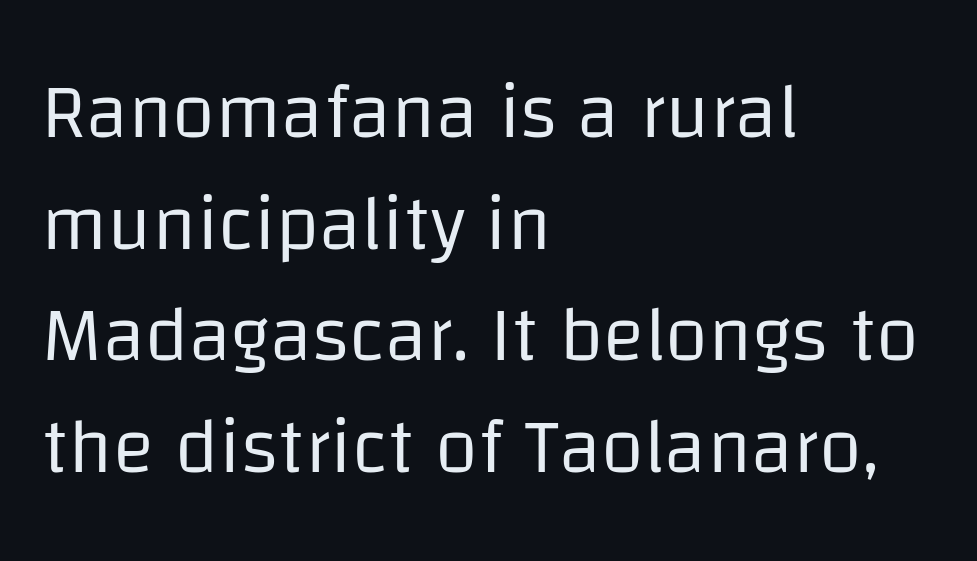
{"serif": "no", "italic": "no", "bold": "no", "weight": "regular", "width": "normal", "stroke_contrast": "low", "x_height": "large", "monospaced": "no", "underline": "no", "align": "left", "line_spacing": "normal", "line_spacing_ratio": 1.43, "letter_spacing": "normal", "letter_spacing_em": 0.0, "glyph_px": 78}
